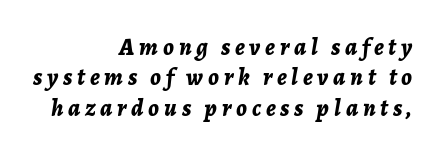
The gap between lines stays unmarked. An italicized treatment has been applied to the whole sample. Letter spacing: wide. One-word summary of the alignment: right. A full-strength bold gives these letters their thick strokes. Line spacing here is normal.
